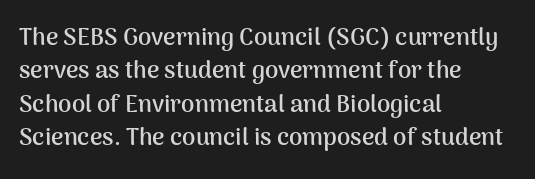
Q: Is the text bold? A: Yes.
Q: Is the text italic (slanted)? A: No, it is upright.
Q: Is the text underlined? A: No.
Q: How is the paragraph aligned? A: Left-aligned.
Q: Is the spacing between letters normal or unusually wide? A: Normal.
Q: Is the spacing between lines tight, normal or loose? A: Normal.
